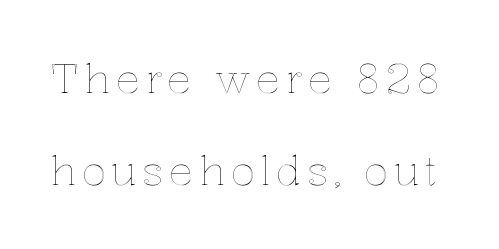
Any mark beneath the type? The region is blank. Successive baselines arrive slowly, with a big drop between each. These lines are rendered in a variable-pitch font. This is the regular roman posture of the typeface.
